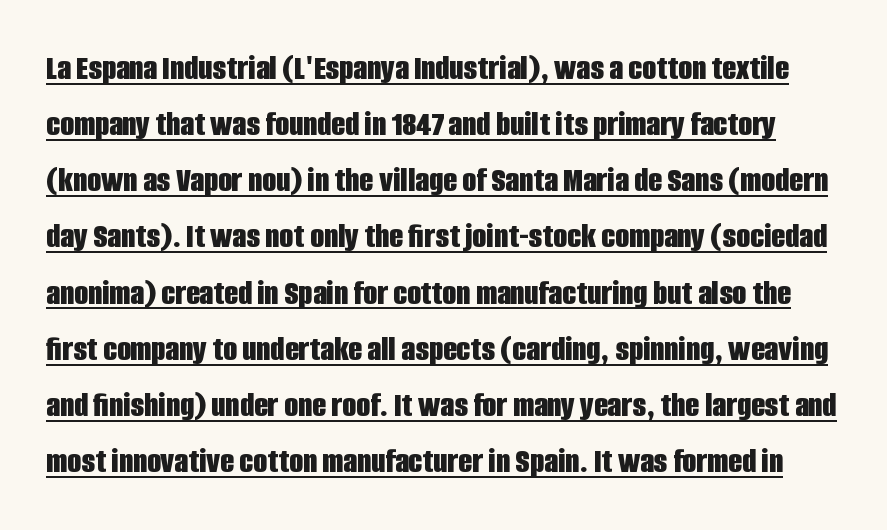
{"serif": "no", "italic": "no", "bold": "yes", "weight": "bold", "width": "condensed", "stroke_contrast": "low", "x_height": "large", "monospaced": "no", "underline": "yes", "line_spacing": "normal", "line_spacing_ratio": 1.56, "letter_spacing": "normal", "letter_spacing_em": 0.0, "glyph_px": 36}
